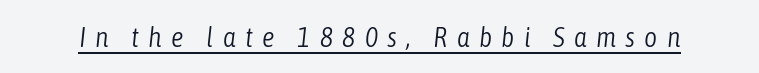
The image shows 28 px light, condensed type, italic (leaning right); set unusually wide letter spacing (+0.33 em), underlined; low stroke contrast and a medium x-height.
